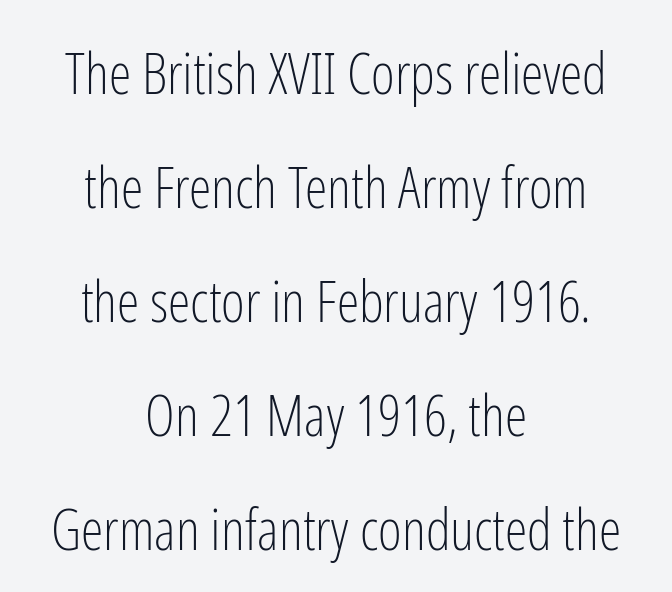
Honestly, there is no underline to notice here at all. Characters remain perfectly vertical along every line. Each stroke keeps to a modest, everyday thickness or less. Horizontally, the lines are justified to the midpoint only. Each new line begins a long way beneath the previous one. A typesetter would call this proportional, since set widths differ per character.
